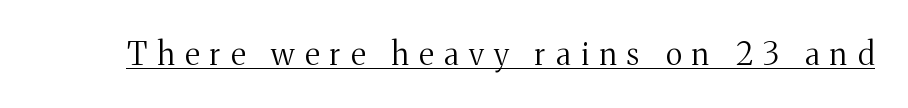
{"serif": "yes", "italic": "no", "bold": "no", "weight": "regular", "width": "normal", "stroke_contrast": "medium", "x_height": "medium", "monospaced": "no", "underline": "yes", "letter_spacing": "wide", "letter_spacing_em": 0.34, "glyph_px": 31}
